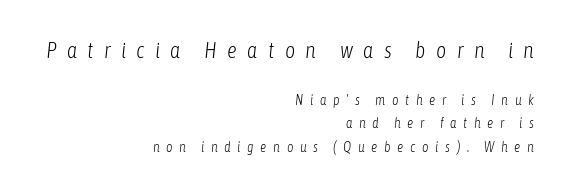
Italic: yes, the glyphs are oblique. Bold? No — there's no thickening of the strokes. Regarding leading, the lines here are spaced in the standard way. This rendering uses right alignment, leaving the left contour irregular. Nobody drew a line under any word here. Short note: letters widely spaced.
